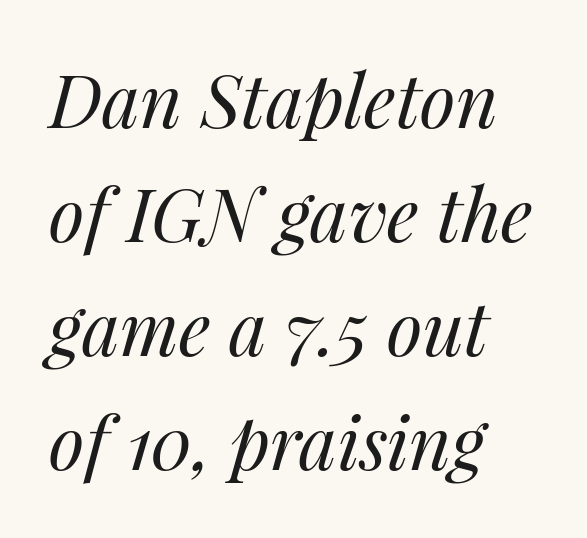
The image shows 73 px regular-weight type, italic (leaning right); set left-aligned, normal line spacing (1.56x), normal letter spacing, not underlined; medium stroke contrast and a medium x-height.
